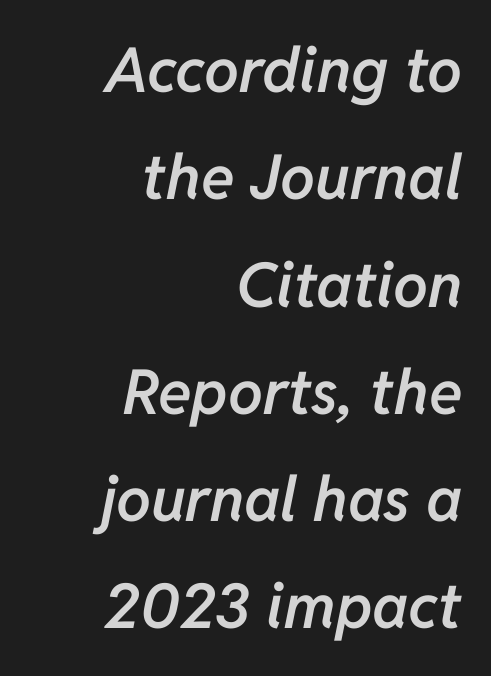
{"italic": "yes", "lean": "right", "slant_degrees": 11, "bold": "semi", "weight": "semibold", "width": "normal", "stroke_contrast": "low", "x_height": "medium", "monospaced": "no", "underline": "no", "align": "right", "line_spacing_ratio": 1.73, "letter_spacing": "normal", "letter_spacing_em": 0.0, "glyph_px": 62}
